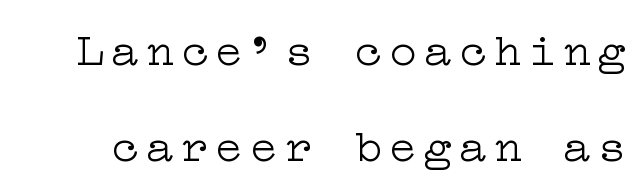
Leading: increased. Nobody drew a line under any word here. Posture: straight, roman, zero tilt. Heaviness? Minimal to ordinary, like unemphasized prose.
